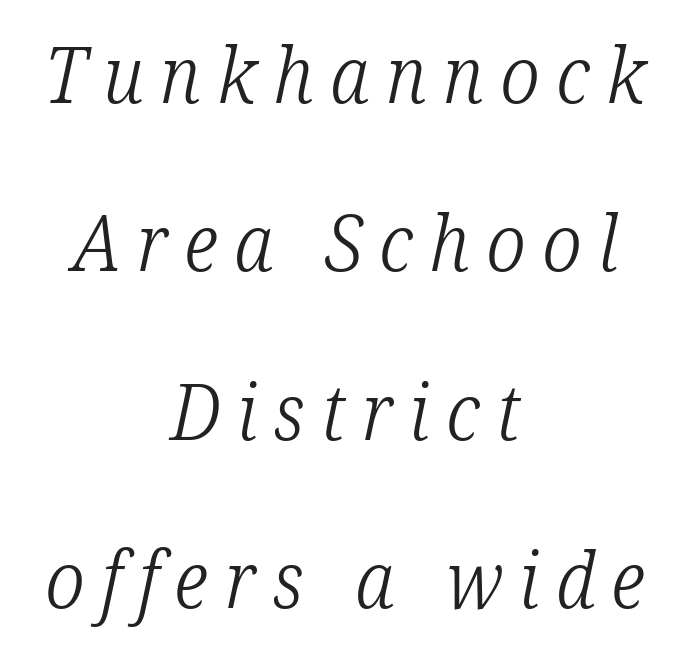
{"serif": "yes", "italic": "yes", "lean": "right", "slant_degrees": 12, "bold": "no", "weight": "light", "width": "condensed", "stroke_contrast": "low", "x_height": "medium", "monospaced": "no", "underline": "no", "align": "center", "line_spacing": "loose", "line_spacing_ratio": 2.16, "letter_spacing": "wide", "letter_spacing_em": 0.21, "glyph_px": 78}
